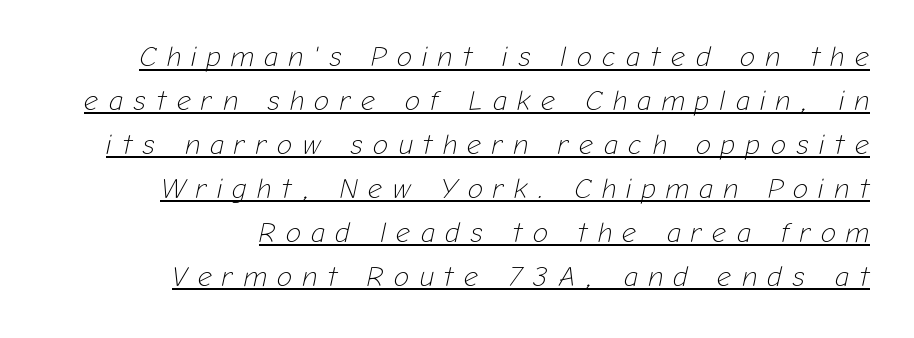
The image shows 28 px light type, italic (leaning right); set right-aligned, normal line spacing (1.57x), unusually wide letter spacing (+0.37 em), underlined; low stroke contrast and a medium x-height.
